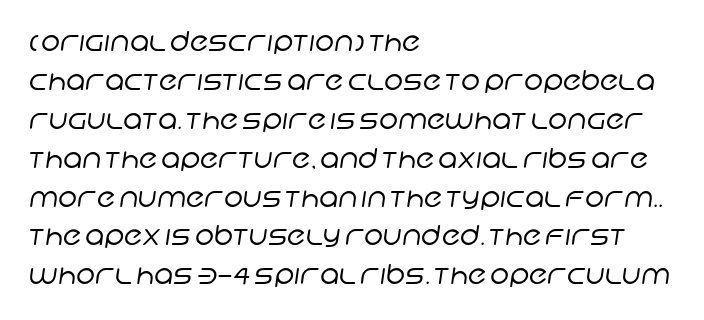
Q: Is the text bold? A: No.
Q: Is the text underlined? A: No.
Q: How is the paragraph aligned? A: Left-aligned.
Q: Is the spacing between letters normal or unusually wide? A: Normal.
Q: Is the spacing between lines tight, normal or loose? A: Normal.
